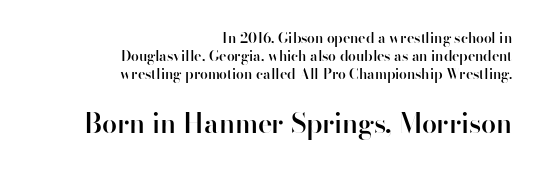
The image shows 27 px text type, upright; set right-aligned, normal line spacing (1.28x), normal letter spacing, not underlined; the second (bottom) block is 1.93x larger.
